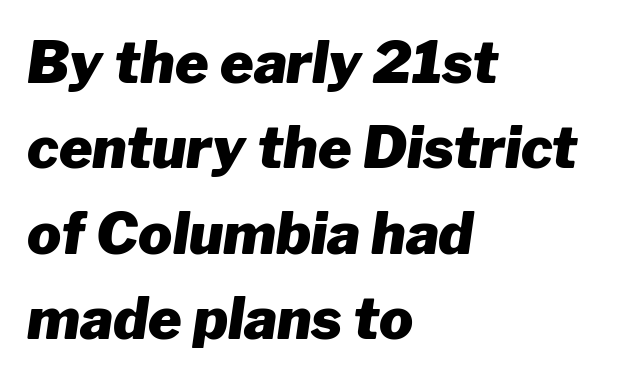
Q: Is the text bold? A: Yes.
Q: Is the text italic (slanted)? A: Yes, it leans right by about 8 degrees.
Q: Is the text underlined? A: No.
Q: How is the paragraph aligned? A: Left-aligned.
Q: Is the spacing between letters normal or unusually wide? A: Normal.
Q: Is the spacing between lines tight, normal or loose? A: Normal.
Q: Width (condensed, normal, or wide)? A: Normal.
Q: Stroke contrast? A: Low.
Q: x-height? A: Medium.
Q: Monospaced? A: No.
